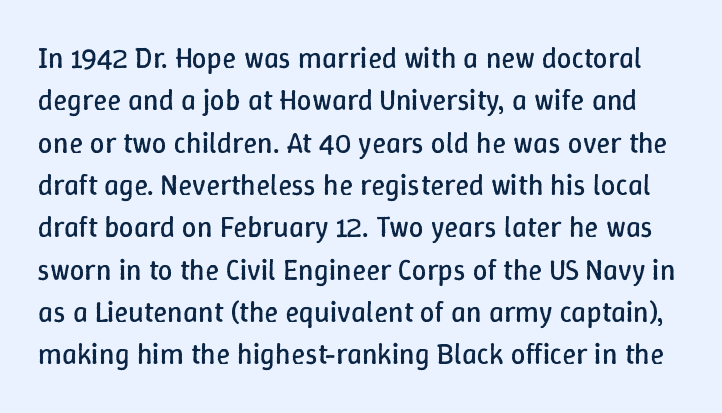
Q: Is the text bold? A: No.
Q: Is the text italic (slanted)? A: No, it is upright.
Q: Is the text underlined? A: No.
Q: Is the spacing between letters normal or unusually wide? A: Normal.
Q: Is the spacing between lines tight, normal or loose? A: Normal.
Q: Width (condensed, normal, or wide)? A: Normal.
Q: Stroke contrast? A: Low.
Q: x-height? A: Medium.
Q: Monospaced? A: No.
